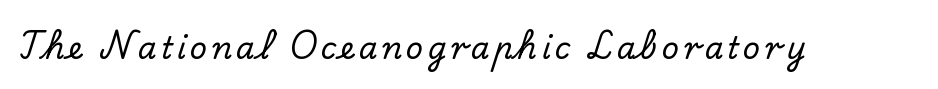
{"serif": "yes", "width": "normal", "stroke_contrast": "low", "x_height": "small", "monospaced": "no", "underline": "no", "glyph_px": 30}
